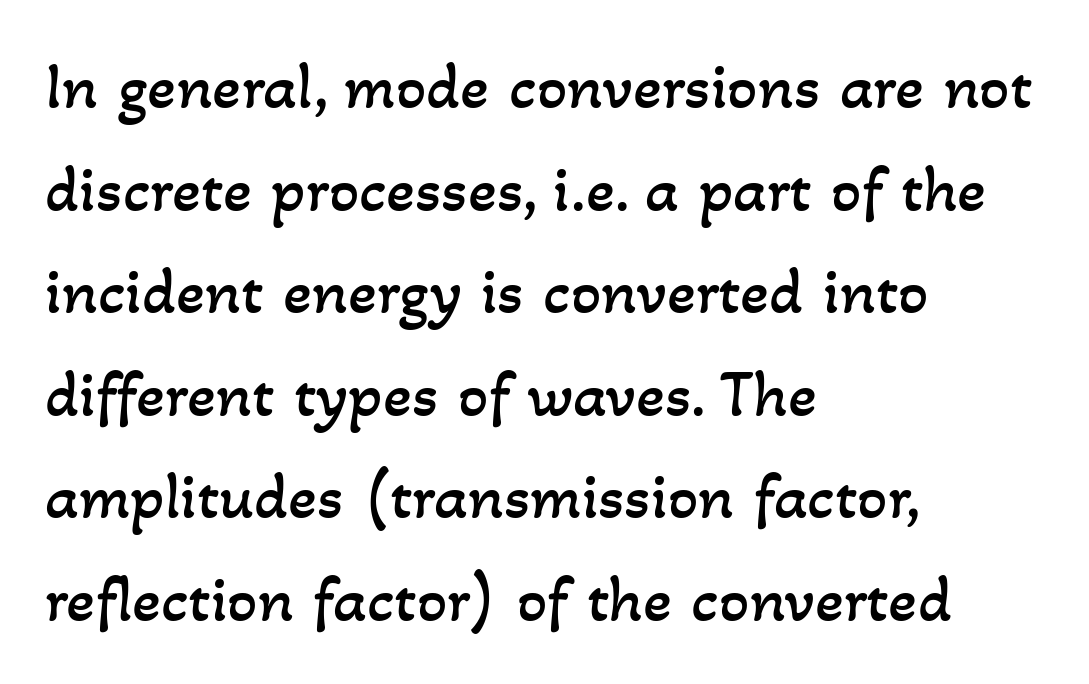
The image shows 67 px regular-weight type; set left-aligned, normal line spacing (1.53x), normal letter spacing, not underlined; low stroke contrast and a small x-height.
